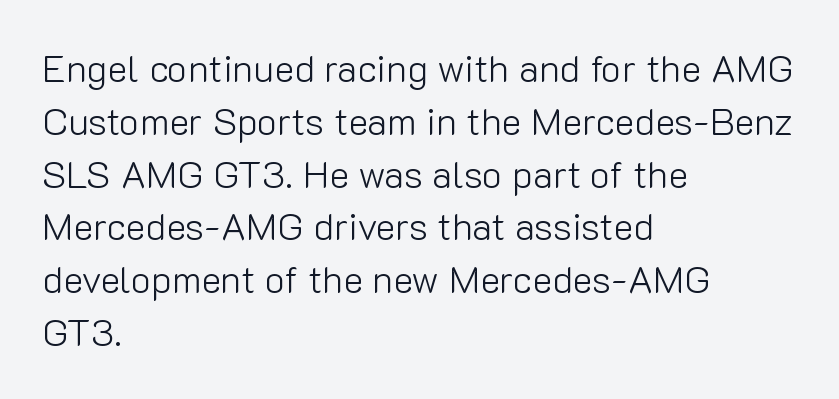
Q: Is the text bold? A: No.
Q: Is the text italic (slanted)? A: No, it is upright.
Q: Is the typeface a serif or a sans-serif typeface? A: Sans-serif.
Q: Is the text underlined? A: No.
Q: How is the paragraph aligned? A: Left-aligned.
Q: Is the spacing between letters normal or unusually wide? A: Normal.
Q: Is the spacing between lines tight, normal or loose? A: Normal.
Q: Width (condensed, normal, or wide)? A: Normal.
Q: Stroke contrast? A: Low.
Q: x-height? A: Medium.
Q: Monospaced? A: No.
